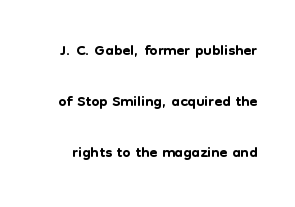
The image shows 23 px text type, upright; set loose line spacing (2.22x), normal letter spacing, not underlined.
